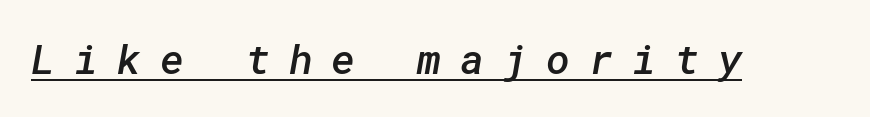
{"serif": "no", "bold": "semi", "weight": "semibold", "width": "normal", "stroke_contrast": "low", "x_height": "medium", "underline": "yes", "letter_spacing": "wide", "letter_spacing_em": 0.46, "glyph_px": 41}
